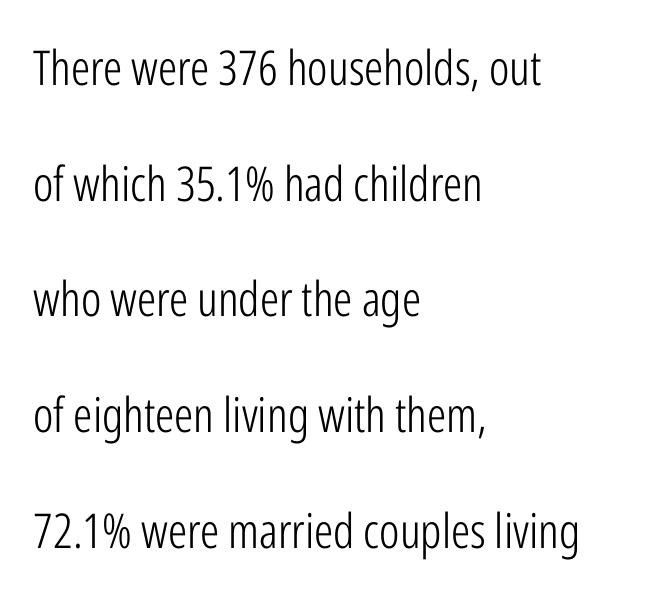
The image shows 48 px light, condensed sans-serif type, upright; set left-aligned, loose line spacing (2.41x), normal letter spacing, not underlined; low stroke contrast and a medium x-height.
